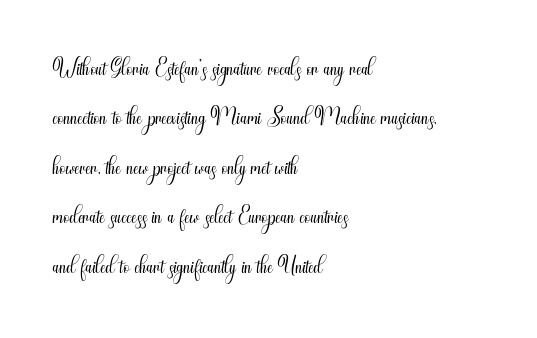
Q: Is the text bold? A: No.
Q: Is the text italic (slanted)? A: Yes.
Q: Is the typeface a serif or a sans-serif typeface? A: Sans-serif.
Q: Is the text underlined? A: No.
Q: How is the paragraph aligned? A: Left-aligned.
Q: Is the spacing between letters normal or unusually wide? A: Normal.
Q: Is the spacing between lines tight, normal or loose? A: Normal.
Q: Width (condensed, normal, or wide)? A: Condensed.
Q: Stroke contrast? A: Medium.
Q: x-height? A: Small.
Q: Monospaced? A: No.
